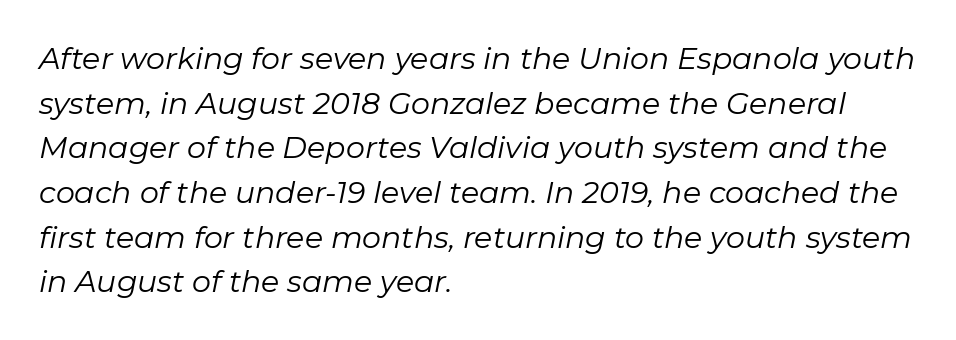
Q: Is the text bold? A: No.
Q: Is the text italic (slanted)? A: Yes, it leans right by about 11 degrees.
Q: Is the text underlined? A: No.
Q: How is the paragraph aligned? A: Left-aligned.
Q: Is the spacing between letters normal or unusually wide? A: Normal.
Q: Is the spacing between lines tight, normal or loose? A: Normal.
Q: Width (condensed, normal, or wide)? A: Normal.
Q: Stroke contrast? A: Low.
Q: x-height? A: Medium.
Q: Monospaced? A: No.
